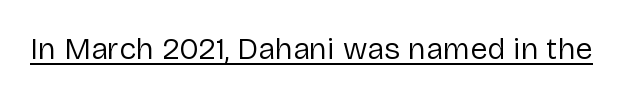
Counters stay open thanks to moderate or lighter strokes. I'd call this a sans setting — the letters go barefoot. This rendering features underlined lettering. The line texture is even and compact thanks to regular tracking. In terms of posture, this sample is upright.
